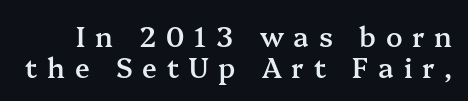
{"italic": "no", "bold": "semi", "underline": "no", "line_spacing": "tight", "line_spacing_ratio": 1.13, "letter_spacing": "wide", "letter_spacing_em": 0.36, "glyph_px": 27}
